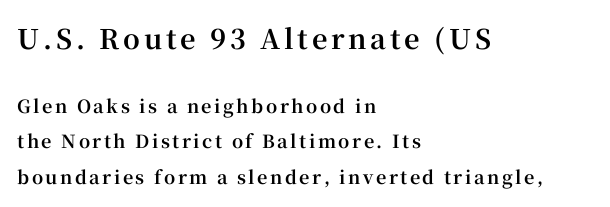
{"italic": "no", "bold": "yes", "underline": "no", "align": "left", "line_spacing": "loose", "line_spacing_ratio": 1.97, "larger_block": "first", "size_ratio": 1.5, "glyph_px": 27}
